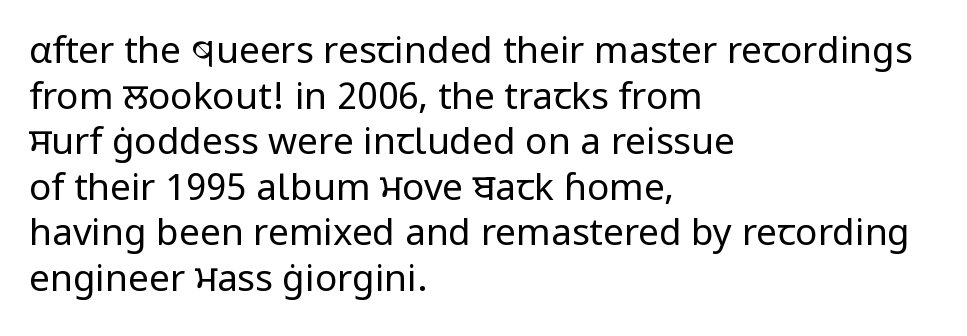
{"serif": "no", "italic": "no", "bold": "no", "weight": "regular", "width": "normal", "stroke_contrast": "low", "x_height": "medium", "monospaced": "no", "underline": "no", "align": "left", "line_spacing_ratio": 1.23, "letter_spacing": "normal", "letter_spacing_em": 0.0, "glyph_px": 37}
